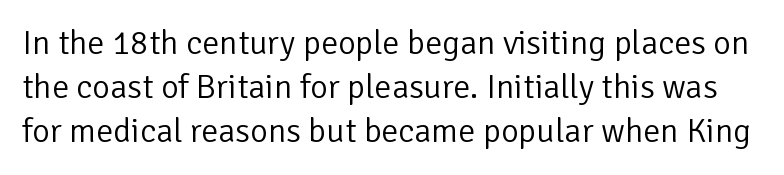
Q: Is the text bold? A: No.
Q: Is the text italic (slanted)? A: No, it is upright.
Q: Is the typeface a serif or a sans-serif typeface? A: Sans-serif.
Q: Is the text underlined? A: No.
Q: Is the spacing between letters normal or unusually wide? A: Normal.
Q: Is the spacing between lines tight, normal or loose? A: Normal.
Q: Width (condensed, normal, or wide)? A: Normal.
Q: Stroke contrast? A: Low.
Q: x-height? A: Medium.
Q: Monospaced? A: No.
